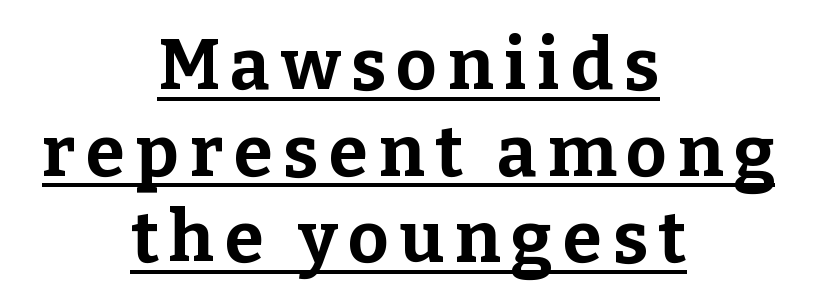
The compositor balanced each line on the midline. Each letter keeps its own natural width here, so spacing adapts to shape. Descenders here cross a horizontal rule under the line. Old-style or modern, the face here clearly has serifs. Weight check: bold — yes, fully. This is the regular roman posture of the typeface.
